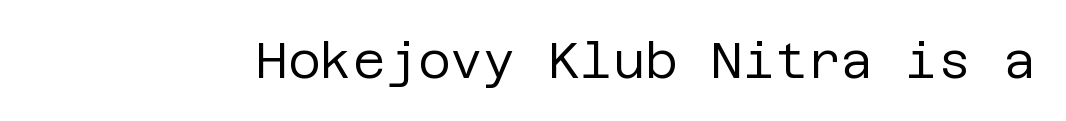
{"serif": "no", "italic": "no", "bold": "no", "weight": "regular", "width": "normal", "stroke_contrast": "low", "x_height": "large", "underline": "no", "letter_spacing": "normal", "letter_spacing_em": 0.0, "glyph_px": 50}
